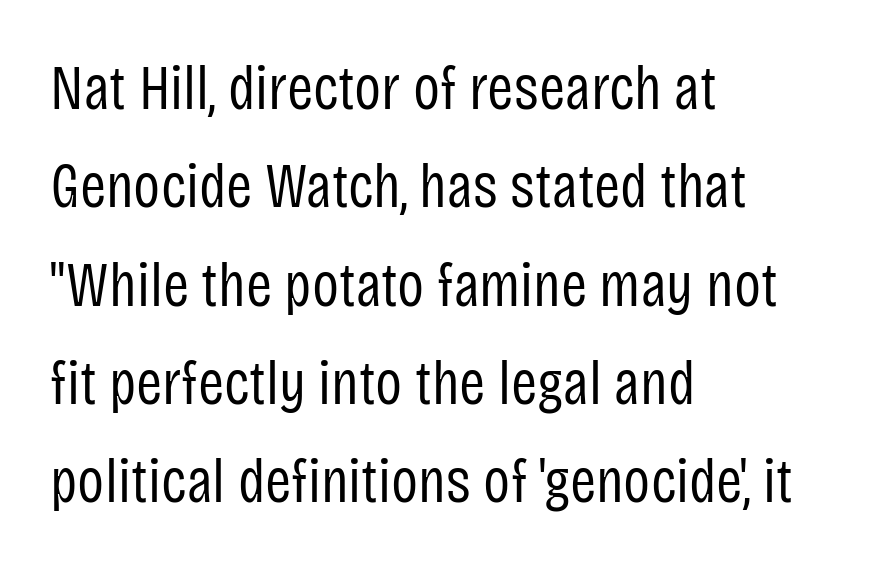
{"serif": "no", "italic": "no", "bold": "no", "weight": "regular", "width": "condensed", "stroke_contrast": "low", "x_height": "large", "monospaced": "no", "underline": "no", "align": "left", "line_spacing": "normal", "line_spacing_ratio": 1.56, "letter_spacing": "normal", "letter_spacing_em": 0.0, "glyph_px": 63}
